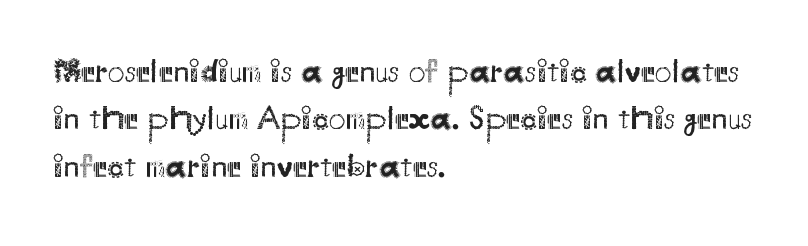
The image shows 34 px regular-weight sans-serif type, upright; set left-aligned, normal line spacing (1.39x), normal letter spacing, not underlined; medium stroke contrast and a small x-height.
